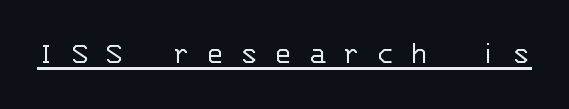
You could count columns in this text — the font is strictly monospaced. When letters stand straight like this, we call the style roman or upright. Compared with a typical body face, this is equally light or lighter still. Notice how a bar underscores the lettering throughout.
